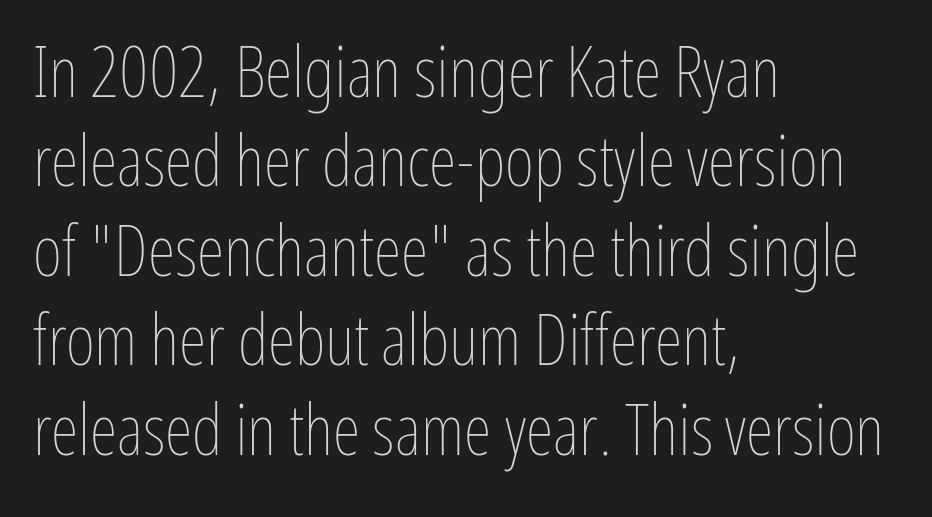
{"italic": "no", "bold": "no", "weight": "thin", "width": "condensed", "stroke_contrast": "low", "x_height": "medium", "monospaced": "no", "underline": "no", "align": "left", "line_spacing": "normal", "line_spacing_ratio": 1.26, "letter_spacing": "normal", "letter_spacing_em": 0.0, "glyph_px": 71}
